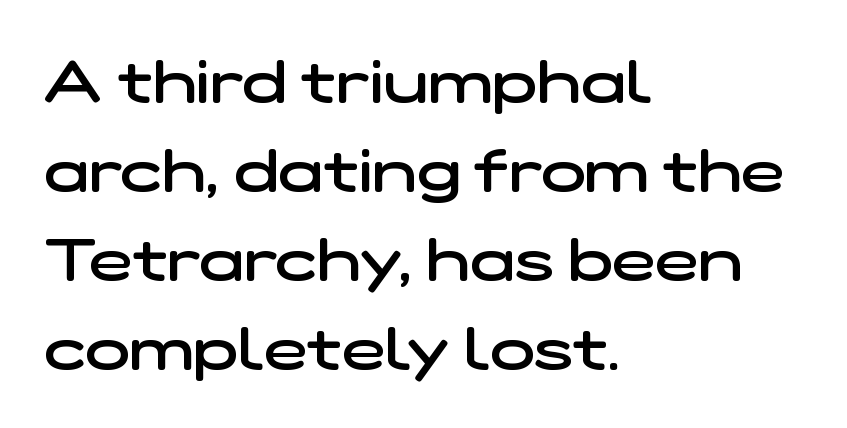
{"serif": "no", "bold": "semi", "weight": "semibold", "width": "wide", "stroke_contrast": "low", "x_height": "medium", "monospaced": "no", "underline": "no", "align": "left", "line_spacing": "normal", "line_spacing_ratio": 1.51, "letter_spacing": "normal", "letter_spacing_em": 0.0, "glyph_px": 59}
